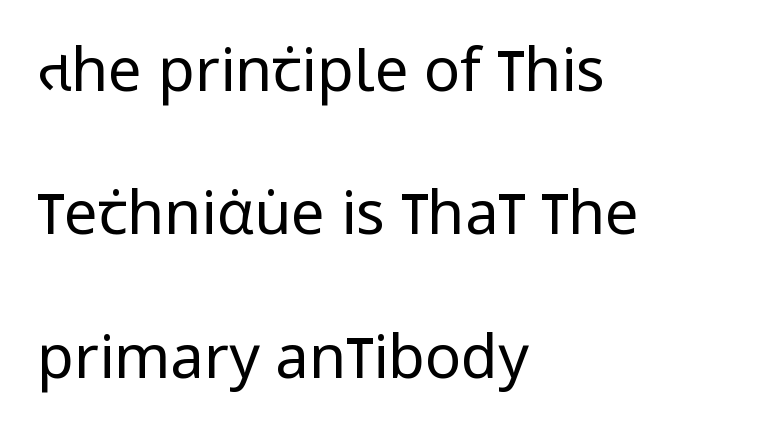
Looks like regular typesetting: each glyph gets only the width it needs. No extra tracking has been applied to these lines. Weight class: somewhere from thin through regular. You can tell from the bare stems that sans-serif type was used. Horizontal alignment here is leftward, the default for most running prose.
